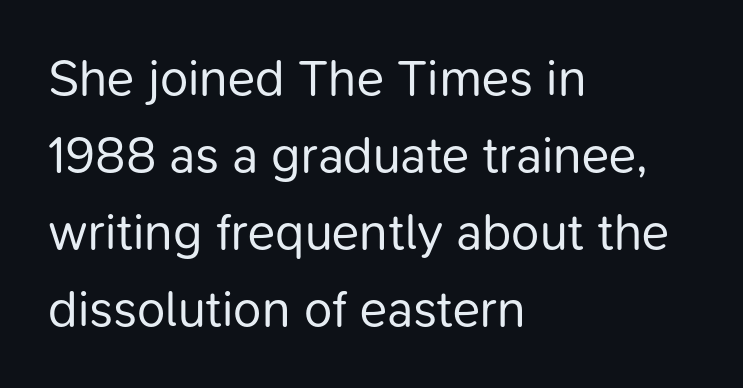
{"serif": "no", "italic": "no", "bold": "no", "weight": "regular", "width": "normal", "stroke_contrast": "low", "x_height": "medium", "monospaced": "no", "underline": "no", "align": "left", "line_spacing": "normal", "line_spacing_ratio": 1.51, "letter_spacing": "normal", "letter_spacing_em": 0.0, "glyph_px": 51}
